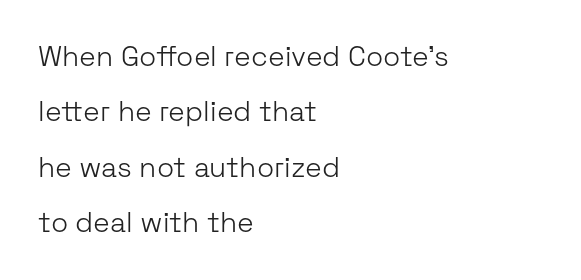
Q: Is the text bold? A: No.
Q: Is the text italic (slanted)? A: No, it is upright.
Q: Is the typeface a serif or a sans-serif typeface? A: Sans-serif.
Q: Is the text underlined? A: No.
Q: How is the paragraph aligned? A: Left-aligned.
Q: Is the spacing between letters normal or unusually wide? A: Normal.
Q: Is the spacing between lines tight, normal or loose? A: Loose.
Q: Width (condensed, normal, or wide)? A: Normal.
Q: Stroke contrast? A: Low.
Q: x-height? A: Medium.
Q: Monospaced? A: No.
